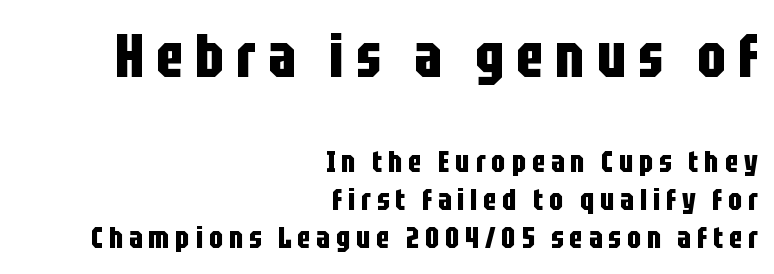
{"serif": "no", "italic": "no", "bold": "yes", "weight": "bold", "width": "condensed", "stroke_contrast": "low", "x_height": "large", "monospaced": "no", "underline": "no", "align": "right", "line_spacing": "normal", "line_spacing_ratio": 1.27, "letter_spacing": "wide", "letter_spacing_em": 0.2, "larger_block": "first", "size_ratio": 2.03, "glyph_px": 61}
